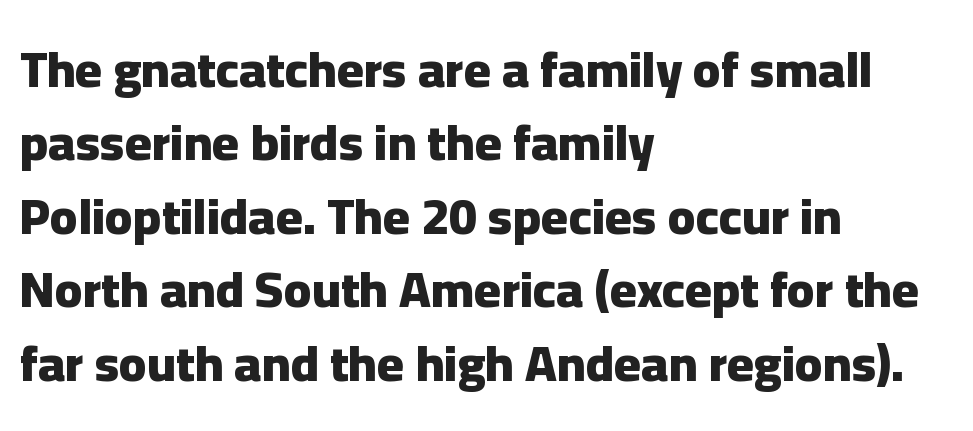
{"serif": "no", "italic": "no", "bold": "yes", "weight": "heavy", "width": "normal", "stroke_contrast": "low", "x_height": "medium", "monospaced": "no", "underline": "no", "align": "left", "line_spacing": "normal", "line_spacing_ratio": 1.44, "letter_spacing": "normal", "letter_spacing_em": 0.0, "glyph_px": 51}
